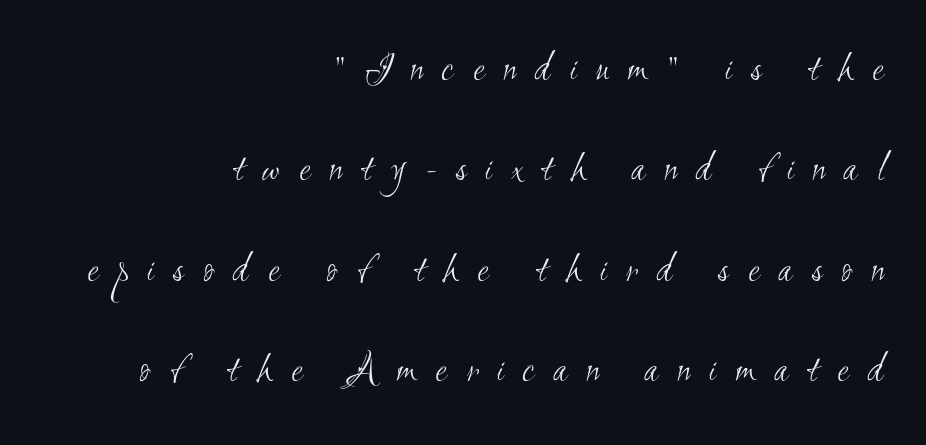
Honestly, the letter spacing is so wide it's the main thing you notice. Weight class: somewhere from thin through regular. The string is rendered with underlining switched off. A great deal of white space separates one row of letters from the next. Typographically, this falls in the sans-serif category.
